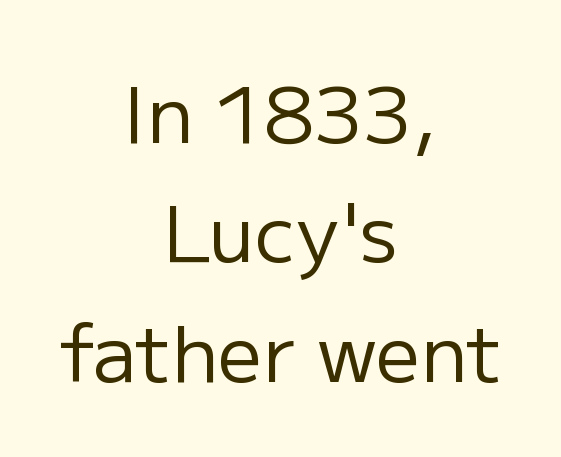
Q: Is the text bold? A: No.
Q: Is the text italic (slanted)? A: No, it is upright.
Q: Is the typeface a serif or a sans-serif typeface? A: Sans-serif.
Q: Is the text underlined? A: No.
Q: How is the paragraph aligned? A: Centered.
Q: Is the spacing between letters normal or unusually wide? A: Normal.
Q: Is the spacing between lines tight, normal or loose? A: Normal.
Q: Width (condensed, normal, or wide)? A: Normal.
Q: Stroke contrast? A: Low.
Q: x-height? A: Medium.
Q: Monospaced? A: No.
